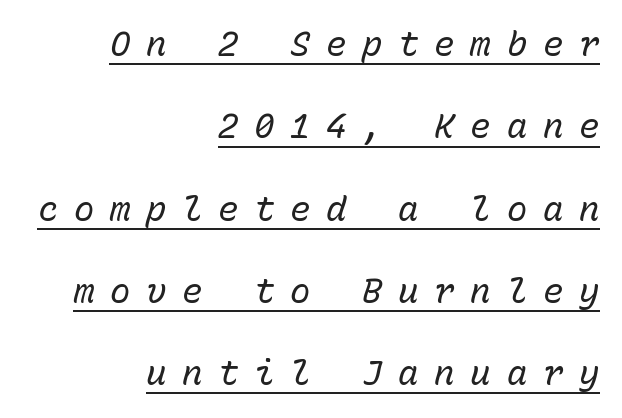
Stroke thickness stays within the range of a standard reading face or lighter. Do the characters align in a grid? Yes, the font is monospaced. Regarding leading, the lines here are spaced well apart. Every word sits above its own underline. These lines were composed using italics.
